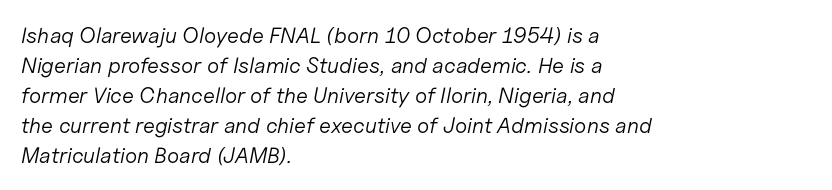
The image shows 22 px text type, italic (leaning right); set left-aligned, normal line spacing (1.36x), normal letter spacing, not underlined.
